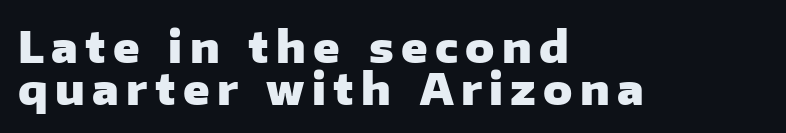
Strokes here are thick enough to call this a true bold. You can tell from the bare stems that sans-serif type was used. Notice how descenders almost collide with the ascenders below — that's tight leading. In terms of posture, this sample is upright. The setting favours the left margin, as ordinary paragraphs usually do.
